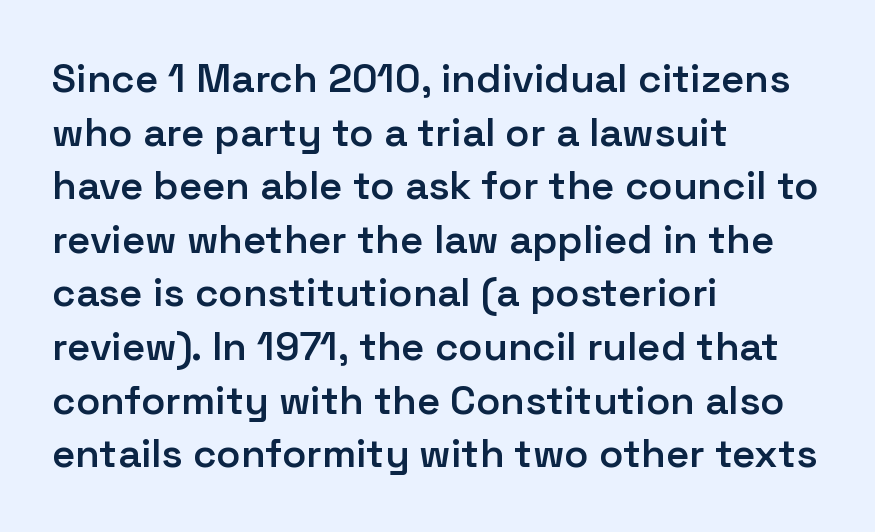
The image shows 40 px semibold sans-serif type, upright; set left-aligned, normal line spacing (1.34x), normal letter spacing, not underlined; low stroke contrast and a medium x-height.
